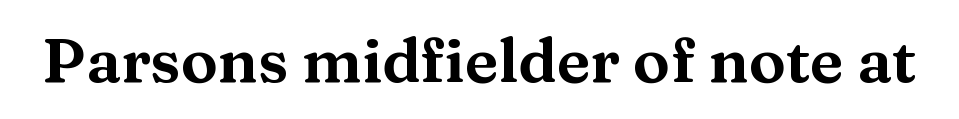
The image shows 62 px wide serif type, upright; set normal letter spacing, not underlined; medium stroke contrast and a medium x-height.
